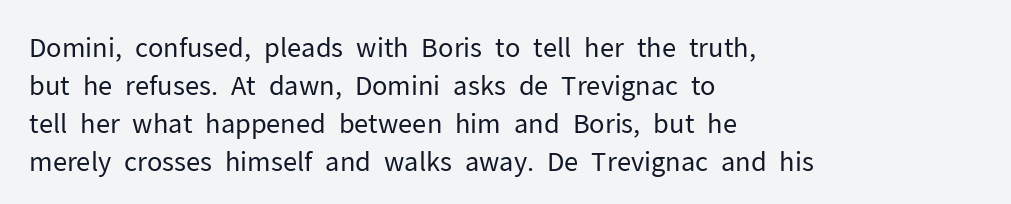
Visually the block forms a straight wall on the left and a jagged coastline on the right. Caption: standard tracking, unaltered. The type sits square on the baseline with zero lean. Weight: not bold — regular or lighter.
